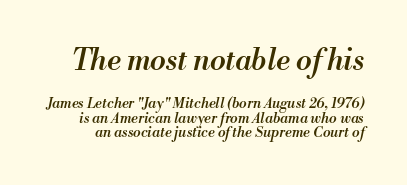
Line spacing here is tight. Check the space under the baseline: it is left empty. Two sizes are in play, and the larger belongs to the first block. Proportional: the letters do not fall into vertical columns.
